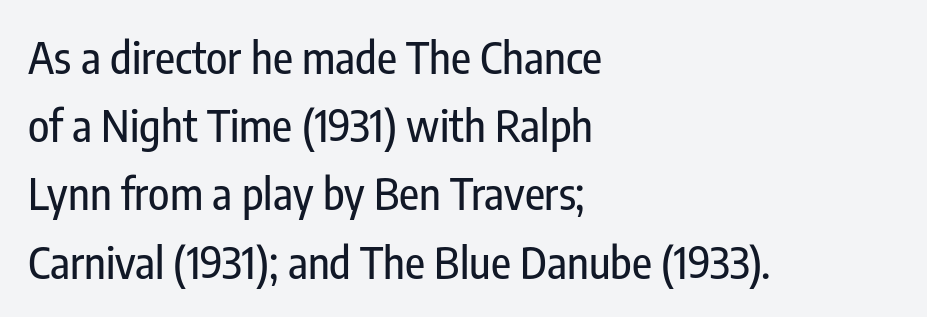
The image shows 44 px condensed sans-serif type, upright; set left-aligned, normal line spacing (1.55x), normal letter spacing, not underlined; low stroke contrast and a medium x-height.
